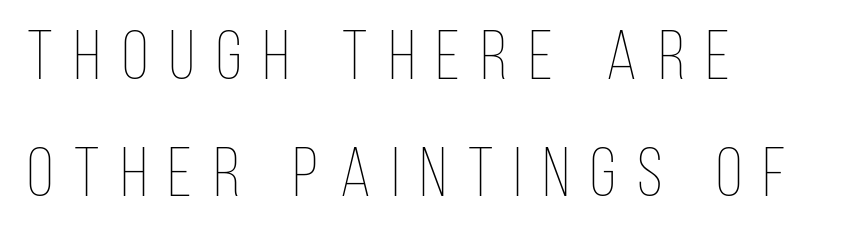
The image shows 69 px thin, condensed type, upright; set left-aligned, normal line spacing (1.69x), unusually wide letter spacing (+0.31 em), not underlined; low stroke contrast and a large x-height.
